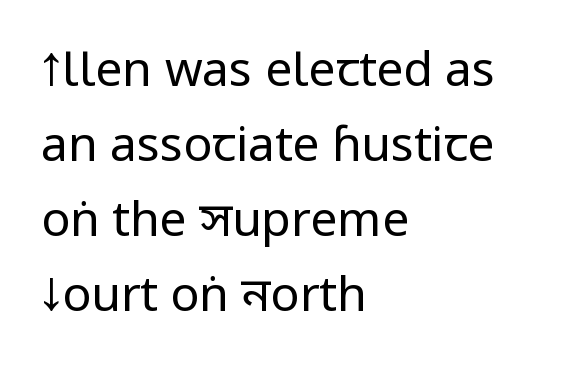
The rendering keeps characters at their native spacing. Weight: regular or lighter. What's the leading like? Ordinary, nothing unusual. Line beginnings align vertically; line endings do not.
